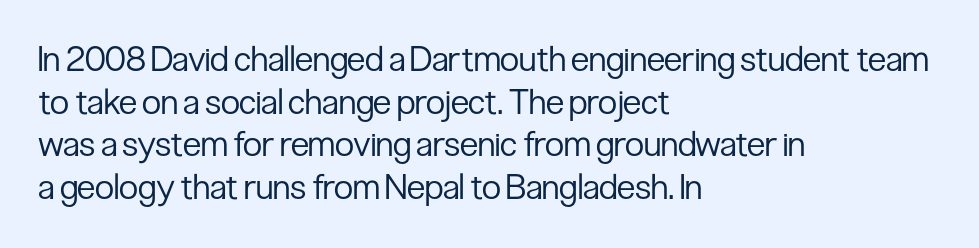
{"serif": "no", "italic": "no", "bold": "no", "weight": "regular", "width": "condensed", "stroke_contrast": "low", "x_height": "medium", "monospaced": "no", "underline": "no", "align": "left", "line_spacing_ratio": 1.22, "letter_spacing": "normal", "letter_spacing_em": 0.0, "glyph_px": 35}
